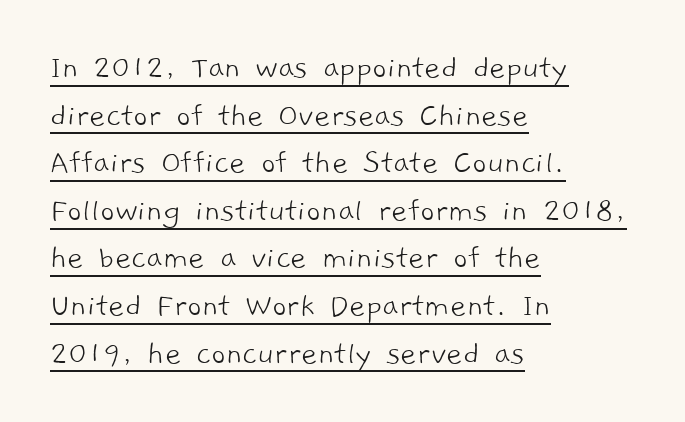
{"serif": "no", "bold": "no", "weight": "light", "width": "normal", "stroke_contrast": "low", "x_height": "medium", "monospaced": "no", "underline": "yes", "align": "left", "line_spacing": "normal", "line_spacing_ratio": 1.36, "letter_spacing": "normal", "letter_spacing_em": 0.0, "glyph_px": 35}
